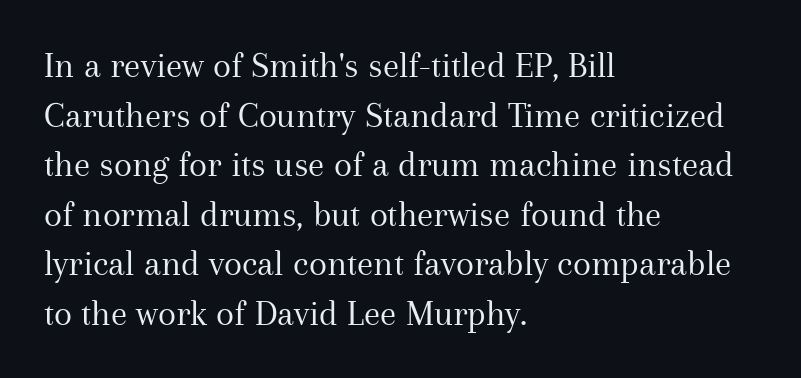
Q: Is the text bold? A: No.
Q: Is the text italic (slanted)? A: No, it is upright.
Q: Is the typeface a serif or a sans-serif typeface? A: Serif.
Q: Is the text underlined? A: No.
Q: How is the paragraph aligned? A: Left-aligned.
Q: Is the spacing between letters normal or unusually wide? A: Normal.
Q: Is the spacing between lines tight, normal or loose? A: Normal.
Q: Width (condensed, normal, or wide)? A: Normal.
Q: Stroke contrast? A: Medium.
Q: x-height? A: Medium.
Q: Monospaced? A: No.
